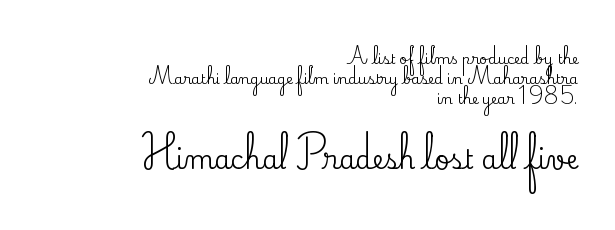
The image shows 26 px text type, upright; set right-aligned, normal line spacing (1.43x), normal letter spacing, not underlined; the second (bottom) block is 1.86x larger.
